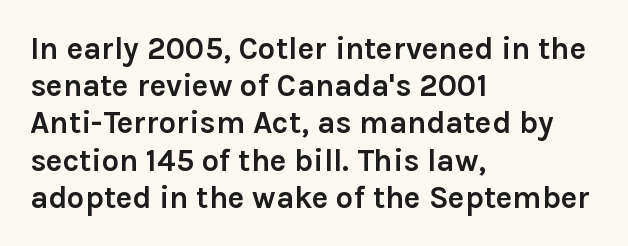
Q: Is the text bold? A: Yes.
Q: Is the text italic (slanted)? A: No, it is upright.
Q: Is the typeface a serif or a sans-serif typeface? A: Sans-serif.
Q: Is the text underlined? A: No.
Q: How is the paragraph aligned? A: Left-aligned.
Q: Is the spacing between letters normal or unusually wide? A: Normal.
Q: Width (condensed, normal, or wide)? A: Normal.
Q: Stroke contrast? A: Low.
Q: x-height? A: Medium.
Q: Monospaced? A: No.
